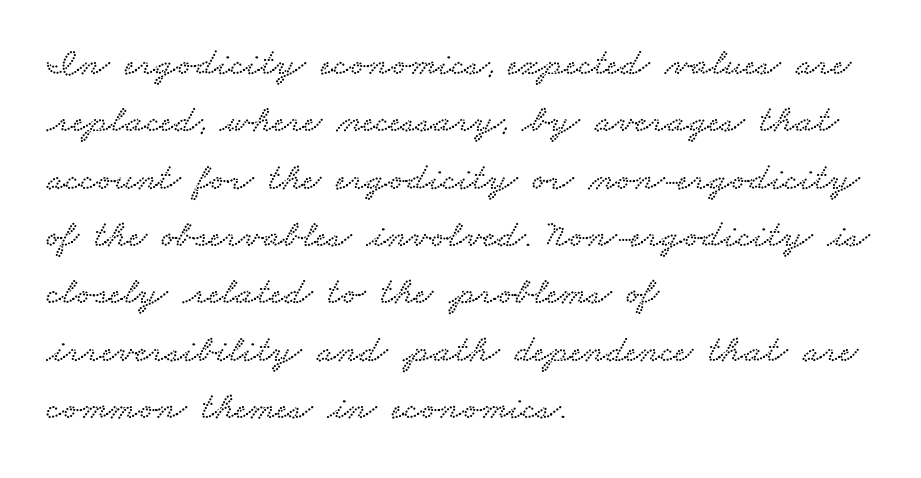
The image shows 39 px wide serif type; set left-aligned, normal line spacing (1.47x), normal letter spacing, not underlined; low stroke contrast and a small x-height.
